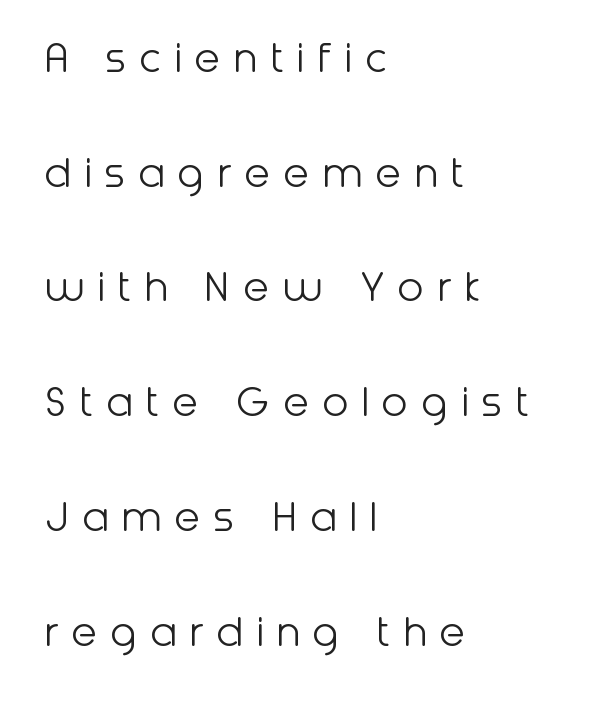
Q: Is the text bold? A: No.
Q: Is the text italic (slanted)? A: No, it is upright.
Q: Is the typeface a serif or a sans-serif typeface? A: Sans-serif.
Q: Is the text underlined? A: No.
Q: How is the paragraph aligned? A: Left-aligned.
Q: Is the spacing between letters normal or unusually wide? A: Unusually wide.
Q: Is the spacing between lines tight, normal or loose? A: Loose.
Q: Width (condensed, normal, or wide)? A: Normal.
Q: Stroke contrast? A: Low.
Q: x-height? A: Medium.
Q: Monospaced? A: No.
